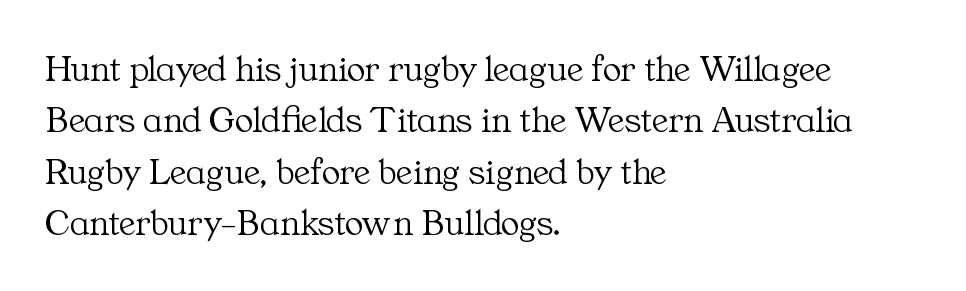
Q: Is the text bold? A: No.
Q: Is the text italic (slanted)? A: No, it is upright.
Q: Is the typeface a serif or a sans-serif typeface? A: Serif.
Q: Is the text underlined? A: No.
Q: How is the paragraph aligned? A: Left-aligned.
Q: Is the spacing between letters normal or unusually wide? A: Normal.
Q: Is the spacing between lines tight, normal or loose? A: Normal.
Q: Width (condensed, normal, or wide)? A: Normal.
Q: Stroke contrast? A: Medium.
Q: x-height? A: Medium.
Q: Monospaced? A: No.
